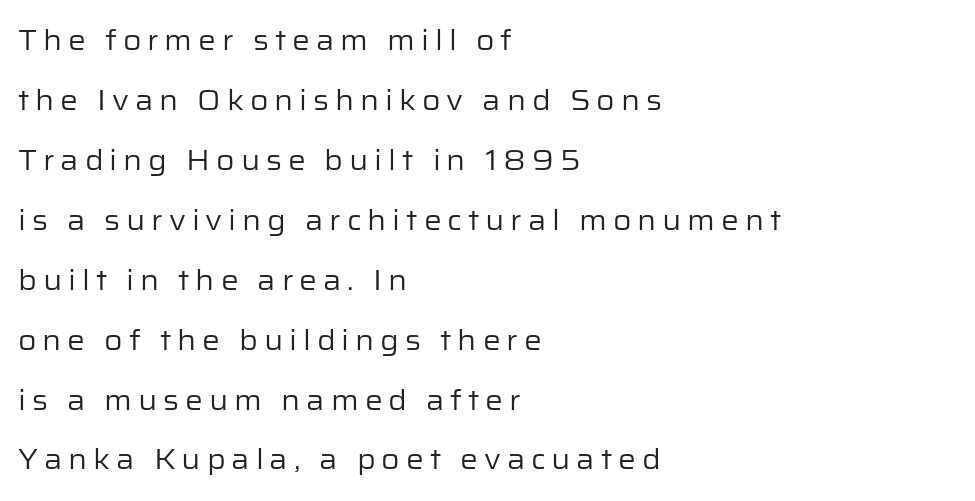
Q: Is the text bold? A: No.
Q: Is the text italic (slanted)? A: No, it is upright.
Q: Is the typeface a serif or a sans-serif typeface? A: Sans-serif.
Q: Is the text underlined? A: No.
Q: How is the paragraph aligned? A: Left-aligned.
Q: Is the spacing between letters normal or unusually wide? A: Unusually wide.
Q: Is the spacing between lines tight, normal or loose? A: Loose.
Q: Width (condensed, normal, or wide)? A: Normal.
Q: Stroke contrast? A: Low.
Q: x-height? A: Medium.
Q: Monospaced? A: No.
